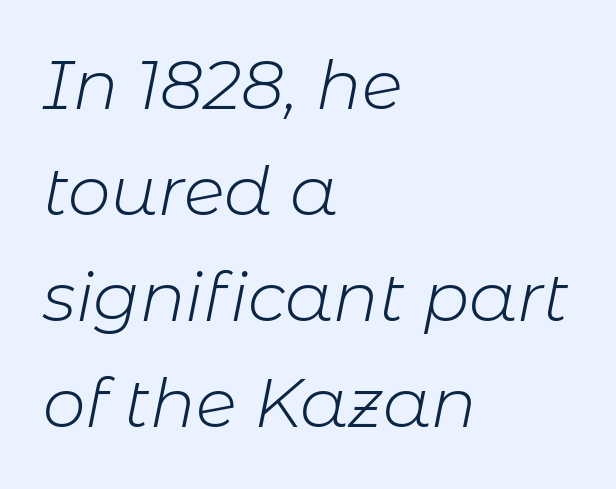
The image shows 68 px light type, italic (leaning right); set left-aligned, normal line spacing (1.56x), normal letter spacing, not underlined; low stroke contrast and a medium x-height.
